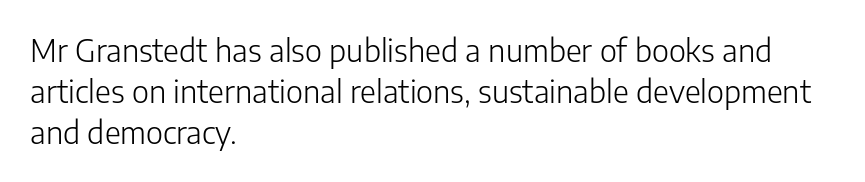
{"serif": "no", "italic": "no", "bold": "no", "weight": "light", "width": "normal", "stroke_contrast": "low", "x_height": "medium", "monospaced": "no", "underline": "no", "align": "left", "line_spacing": "normal", "line_spacing_ratio": 1.33, "letter_spacing": "normal", "letter_spacing_em": 0.0, "glyph_px": 31}
